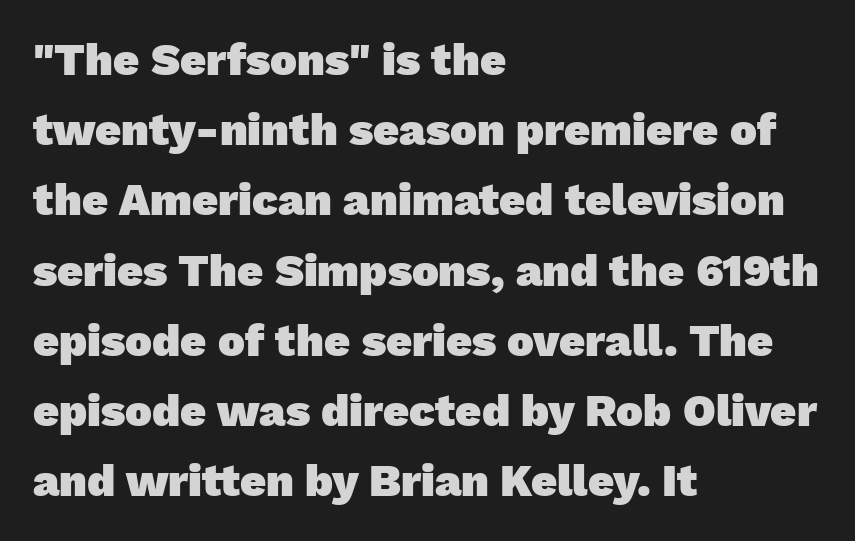
The rag falls on the right side of this text block. Descenders hang freely into open space. If you measured baseline to baseline, you'd find a middling distance. Each letter keeps its own natural width here, so spacing adapts to shape. Strokes here are thick enough to call this a true bold. Font category for this specimen: sans-serif.
